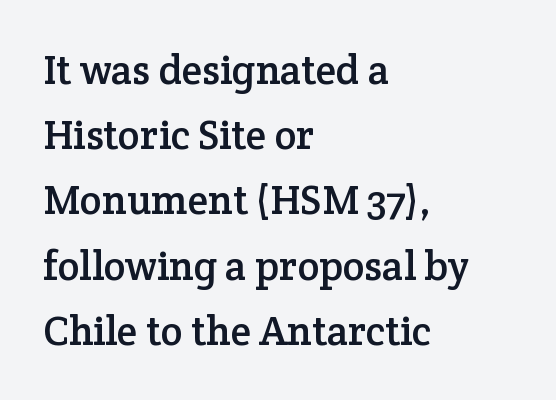
The image shows 41 px serif type, upright; set left-aligned, normal line spacing (1.59x), normal letter spacing, not underlined; low stroke contrast and a medium x-height.
